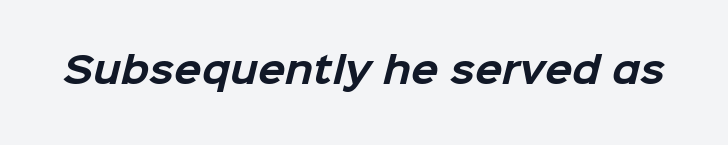
The image shows 36 px bold sans-serif type; set normal letter spacing, not underlined; low stroke contrast and a medium x-height.
